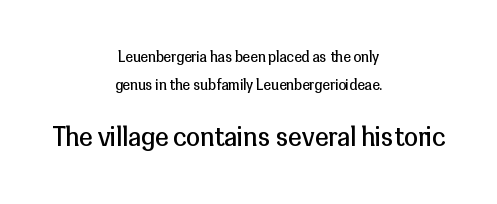
{"italic": "no", "bold": "no", "underline": "no", "align": "center", "line_spacing": "loose", "line_spacing_ratio": 1.99, "letter_spacing": "normal", "letter_spacing_em": 0.0, "larger_block": "second", "size_ratio": 1.79, "glyph_px": 25}
